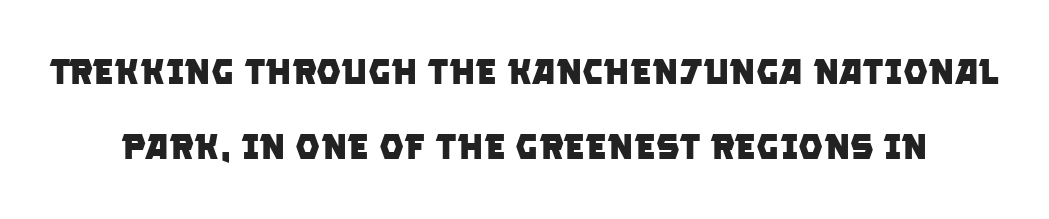
{"serif": "no", "bold": "yes", "weight": "heavy", "width": "normal", "stroke_contrast": "low", "x_height": "large", "monospaced": "no", "underline": "no", "line_spacing": "loose", "line_spacing_ratio": 2.13, "letter_spacing": "normal", "letter_spacing_em": 0.0, "glyph_px": 35}
